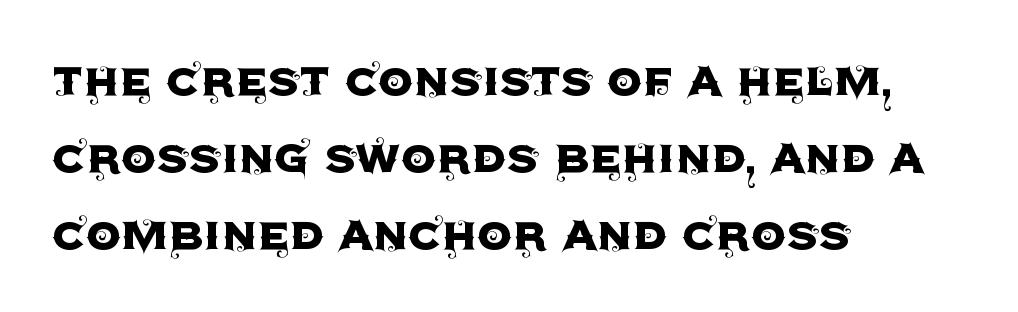
These lines keep a tight, regular rhythm from letter to letter. Is this a fixed-width face? No — the glyphs have proportional, varying widths. Tall strokes in this sample are plumb rather than angled. This sample is left-justified, so line endings fall wherever the words run out. Lines of text with bare space underneath. You can tell from the bare stems that sans-serif type was used.
